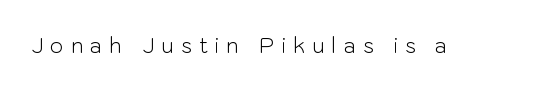
Stem width sits at or under what a default text font uses. The letterforms stand isolated, each surrounded by extra space. Characters remain perfectly vertical along every line. Type without underlining.
